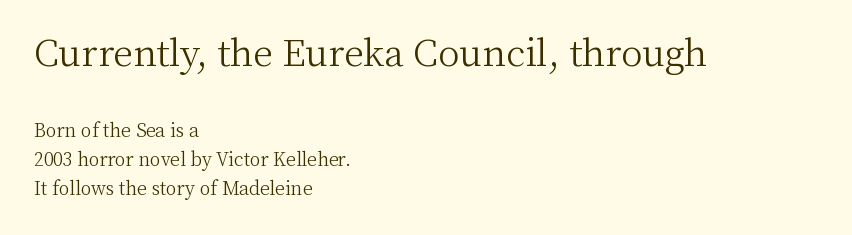
Q: Is the text bold? A: No.
Q: Is the text italic (slanted)? A: No, it is upright.
Q: Is the typeface a serif or a sans-serif typeface? A: Serif.
Q: Is the text underlined? A: No.
Q: How is the paragraph aligned? A: Left-aligned.
Q: Is the spacing between letters normal or unusually wide? A: Normal.
Q: Is the spacing between lines tight, normal or loose? A: Normal.
Q: Which block of text is set in a larger size, the first (top) or the second (bottom)? A: The first (top) one.
Q: Width (condensed, normal, or wide)? A: Normal.
Q: Stroke contrast? A: Medium.
Q: x-height? A: Medium.
Q: Monospaced? A: No.
